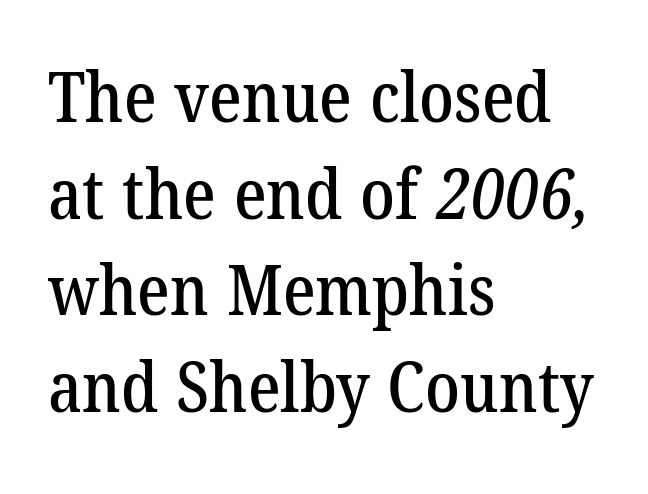
The image shows 69 px serif type; set left-aligned, normal line spacing (1.4x), normal letter spacing, not underlined; low stroke contrast and a medium x-height.
